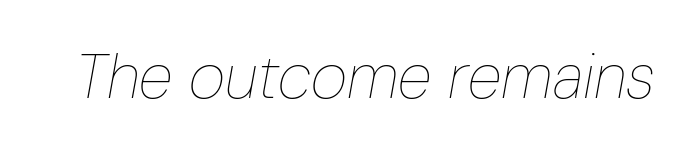
Is the letter spacing exaggerated? No — it looks like the ordinary default. The glyphs look as if they've been sheared to an angle. Has an underline been added? It has not. These lines are rendered in a variable-pitch font. No extra ink here — the face is not bold.
